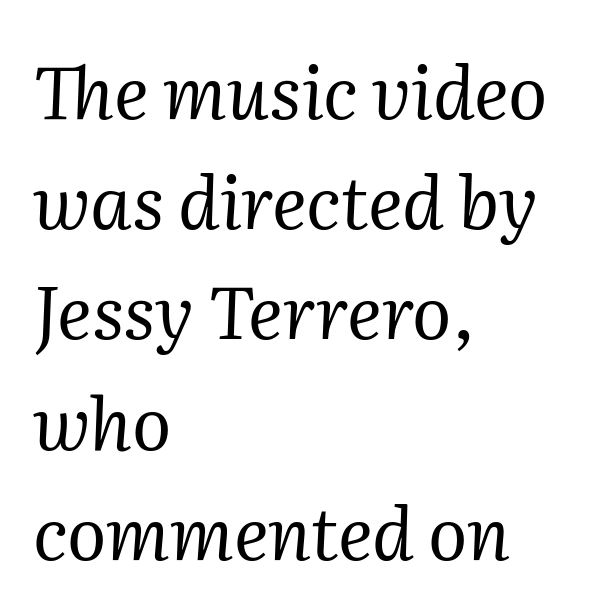
{"serif": "yes", "italic": "yes", "lean": "right", "slant_degrees": 2, "bold": "no", "weight": "regular", "width": "normal", "stroke_contrast": "medium", "x_height": "medium", "monospaced": "no", "underline": "no", "align": "left", "line_spacing": "normal", "line_spacing_ratio": 1.51, "letter_spacing": "normal", "letter_spacing_em": 0.0, "glyph_px": 73}
